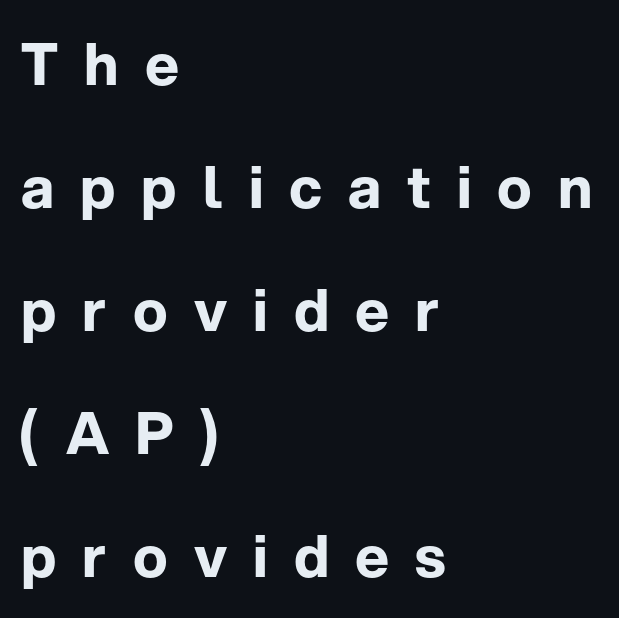
The image shows 58 px bold sans-serif type, upright; set left-aligned, loose line spacing (2.12x), unusually wide letter spacing (+0.45 em), not underlined; low stroke contrast and a medium x-height.
